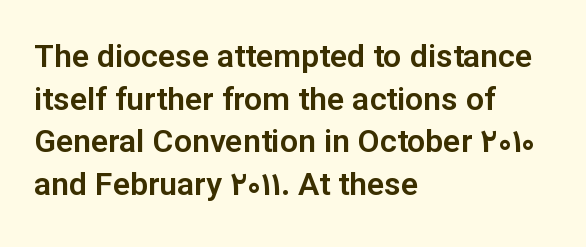
Every character sits straight up, as roman type does. Think of a printed novel: that variable character pitch is what you see here. Decoration check: the copy has no underline. Is there much room between lines? A standard amount, neither cramped nor airy. The characters display no serif detailing; their extremities are plain. Observe the ordinary spacing: letters are neighbours, not strangers.
